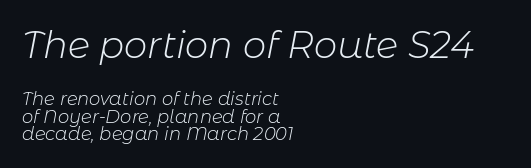
The image shows 37 px light type, italic (leaning right); set left-aligned, tight line spacing (0.97x), normal letter spacing, not underlined; the first (top) block is 2.06x larger; low stroke contrast and a medium x-height.
